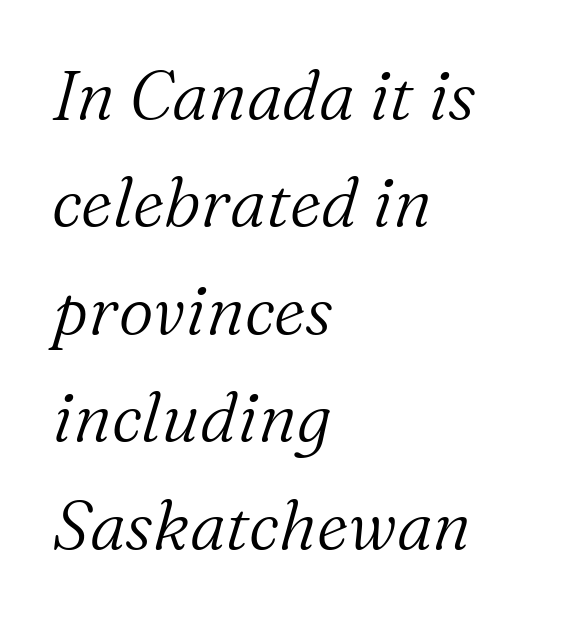
Q: Is the text bold? A: No.
Q: Is the text italic (slanted)? A: Yes, it leans right by about 16 degrees.
Q: Is the typeface a serif or a sans-serif typeface? A: Serif.
Q: Is the text underlined? A: No.
Q: How is the paragraph aligned? A: Left-aligned.
Q: Is the spacing between letters normal or unusually wide? A: Normal.
Q: Is the spacing between lines tight, normal or loose? A: Normal.
Q: Width (condensed, normal, or wide)? A: Normal.
Q: Stroke contrast? A: Medium.
Q: x-height? A: Medium.
Q: Monospaced? A: No.
